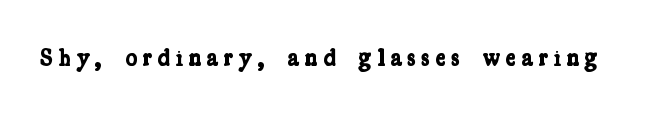
The image shows 25 px bold type; set unusually wide letter spacing (+0.21 em), not underlined.
